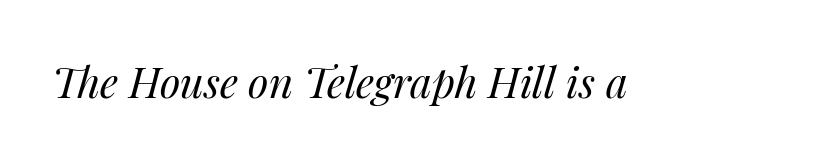
{"italic": "yes", "lean": "right", "slant_degrees": 14, "bold": "no", "weight": "regular", "width": "normal", "stroke_contrast": "medium", "x_height": "medium", "monospaced": "no", "underline": "no", "letter_spacing": "normal", "letter_spacing_em": 0.0, "glyph_px": 42}
